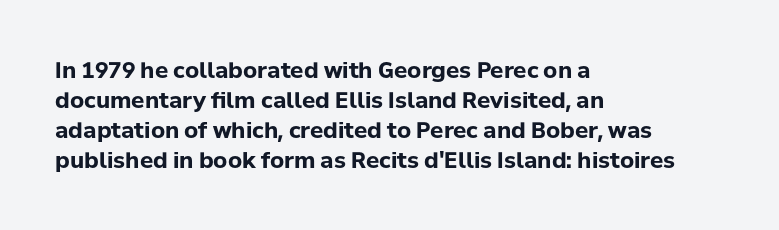
{"italic": "no", "bold": "yes", "underline": "no", "align": "left", "line_spacing": "normal", "line_spacing_ratio": 1.36, "letter_spacing": "normal", "letter_spacing_em": 0.0, "glyph_px": 22}
